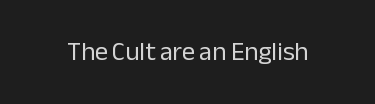
The image shows 26 px text type, upright; set normal letter spacing, not underlined.
